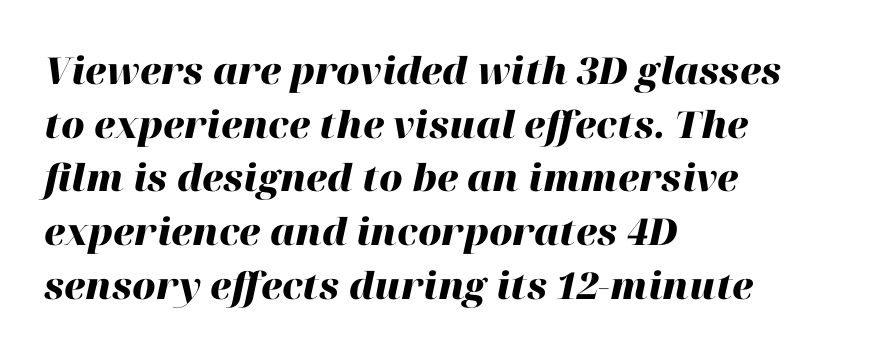
The passage shown is emphatically bold. Looks like regular typesetting: each glyph gets only the width it needs. Line starts are locked; line ends wander. The tracking reads as untouched default to a designer's eye. Normally led — the rows are evenly, conventionally spaced. The specimen omits any rule beneath the text block's lines.
